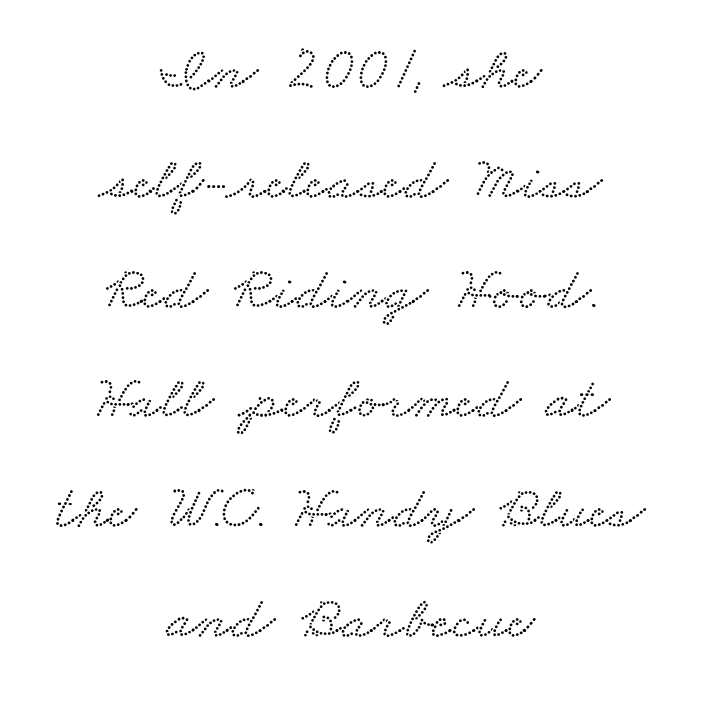
Q: Is the typeface a serif or a sans-serif typeface? A: Serif.
Q: Is the text underlined? A: No.
Q: How is the paragraph aligned? A: Centered.
Q: Is the spacing between letters normal or unusually wide? A: Normal.
Q: Width (condensed, normal, or wide)? A: Wide.
Q: Stroke contrast? A: Low.
Q: x-height? A: Small.
Q: Monospaced? A: No.
